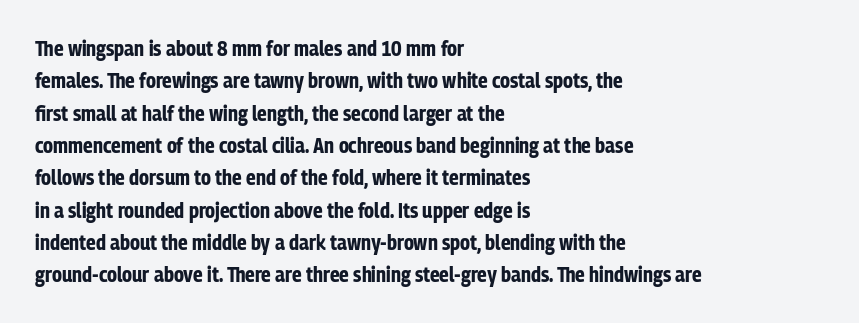
Q: Is the text bold? A: Yes.
Q: Is the text italic (slanted)? A: No, it is upright.
Q: Is the text underlined? A: No.
Q: How is the paragraph aligned? A: Left-aligned.
Q: Is the spacing between letters normal or unusually wide? A: Normal.
Q: Is the spacing between lines tight, normal or loose? A: Normal.
